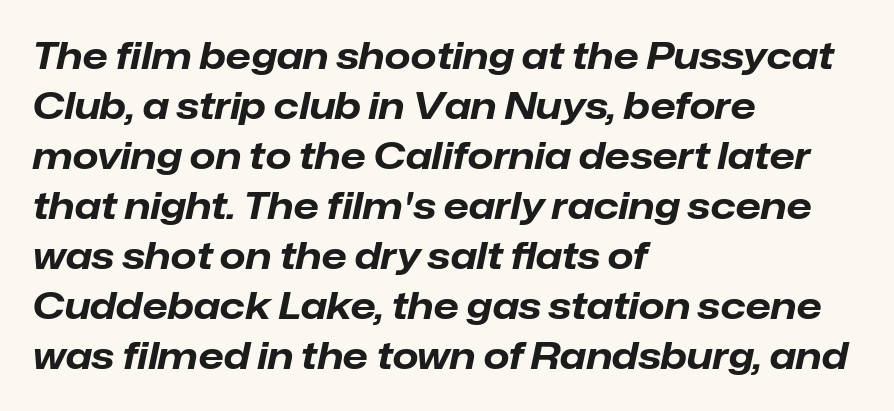
Underline: absent. Varying glyph widths throughout — classic text-font behaviour. Quick note: italic. In CSS terms this would be text-align: left. What's the leading like? Ordinary, nothing unusual. Plenty of ink on the page — the face is bold.
